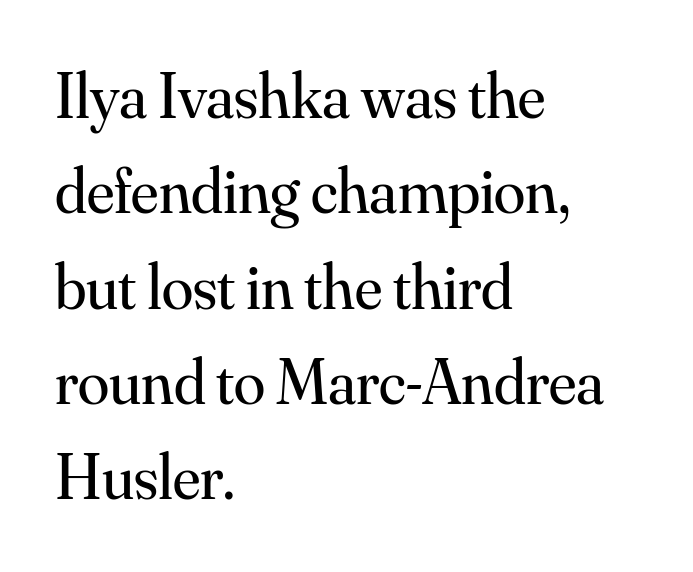
Q: Is the text bold? A: No.
Q: Is the text italic (slanted)? A: No, it is upright.
Q: Is the typeface a serif or a sans-serif typeface? A: Serif.
Q: Is the text underlined? A: No.
Q: How is the paragraph aligned? A: Left-aligned.
Q: Is the spacing between letters normal or unusually wide? A: Normal.
Q: Is the spacing between lines tight, normal or loose? A: Normal.
Q: Width (condensed, normal, or wide)? A: Normal.
Q: Stroke contrast? A: Medium.
Q: x-height? A: Small.
Q: Monospaced? A: No.
